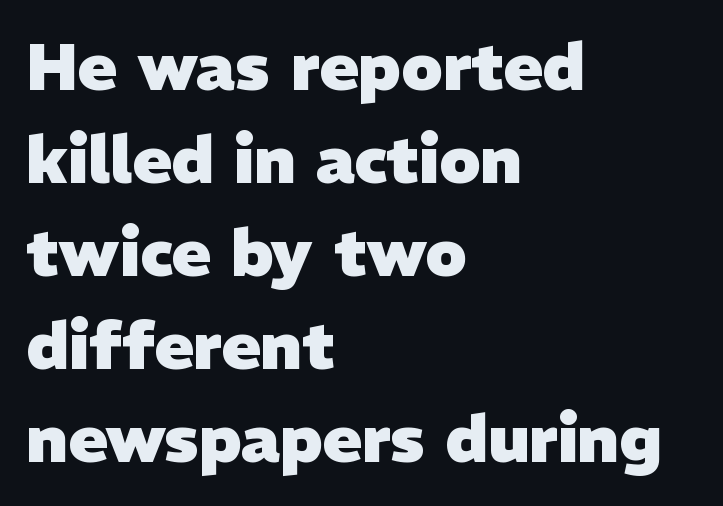
The image shows 65 px heavy sans-serif type; set left-aligned, normal line spacing (1.43x), normal letter spacing, not underlined; low stroke contrast and a medium x-height.
